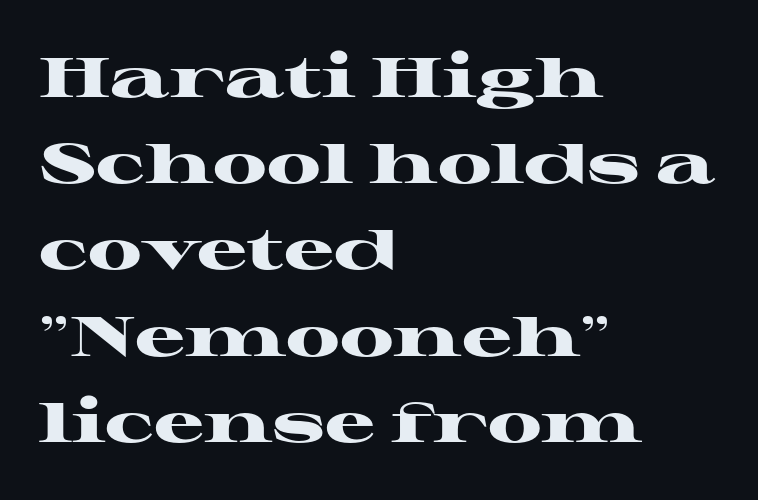
The passage is arranged the way most books set body copy — flush left. The space between consecutive lines is moderate. Quick note: underline off. Is this a fixed-width face? No — the glyphs have proportional, varying widths.
